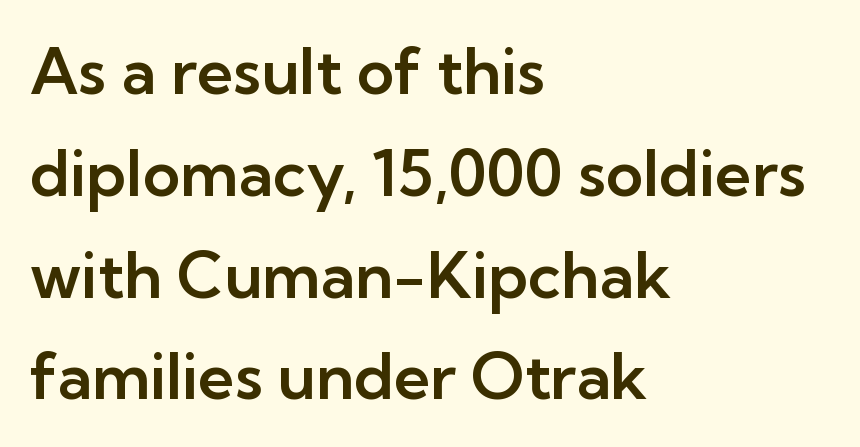
Line spacing here is normal. Check where the strokes stop: nothing finishes them off — pure sans. Note the varied advance widths — an 'i' is clearly narrower than an 'm'. Quick note: not italic, upright. The lines are quadded left. Decoration check: the copy has no underline.
